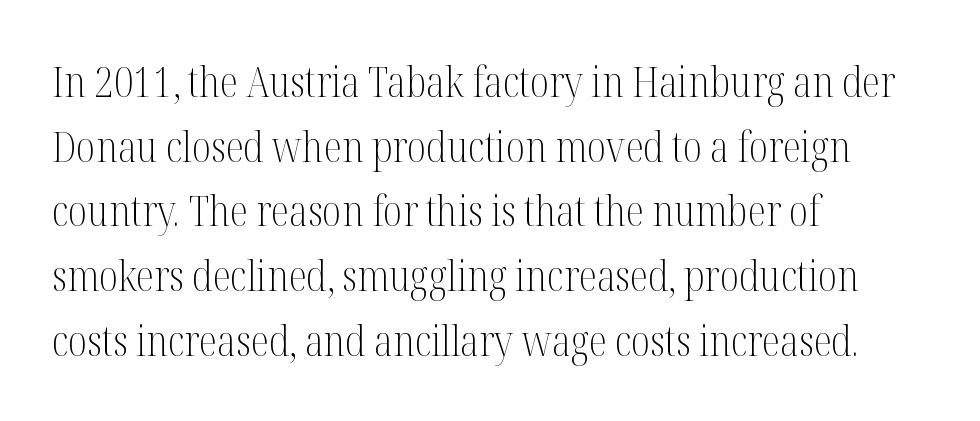
{"serif": "yes", "italic": "no", "bold": "no", "weight": "light", "width": "condensed", "stroke_contrast": "medium", "x_height": "medium", "monospaced": "no", "underline": "no", "align": "left", "line_spacing": "normal", "line_spacing_ratio": 1.54, "letter_spacing": "normal", "letter_spacing_em": 0.0, "glyph_px": 42}
